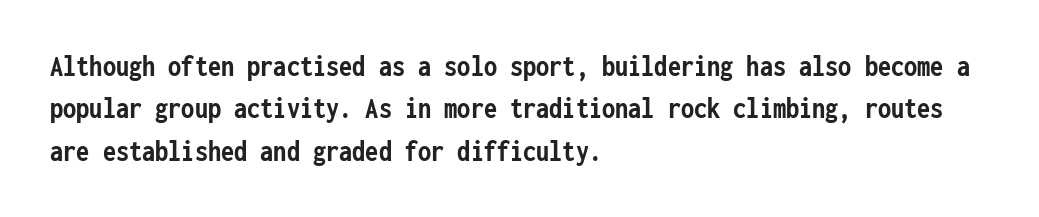
Q: Is the text bold? A: Yes.
Q: Is the text italic (slanted)? A: No, it is upright.
Q: Is the typeface a serif or a sans-serif typeface? A: Sans-serif.
Q: Is the text underlined? A: No.
Q: How is the paragraph aligned? A: Left-aligned.
Q: Is the spacing between letters normal or unusually wide? A: Normal.
Q: Is the spacing between lines tight, normal or loose? A: Normal.
Q: Width (condensed, normal, or wide)? A: Condensed.
Q: Stroke contrast? A: Low.
Q: x-height? A: Medium.
Q: Monospaced? A: Yes.
